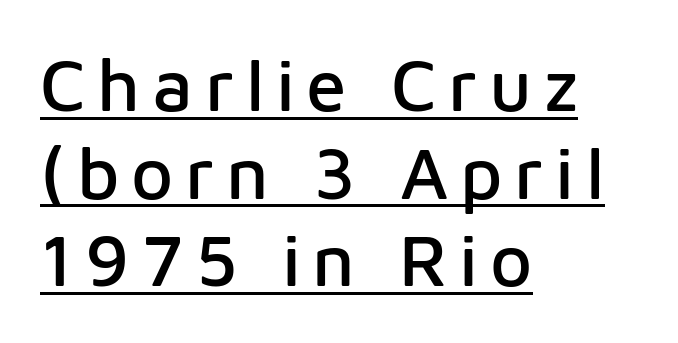
The image shows 73 px sans-serif type, upright; set left-aligned, line spacing 1.2x, underlined; low stroke contrast and a medium x-height.
